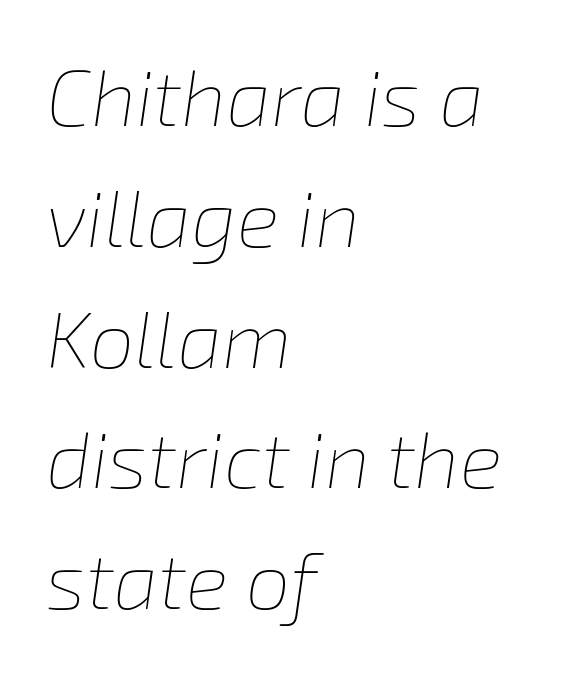
The passage is arranged the way most books set body copy — flush left. Rows of type keep a routine distance in the vertical direction. The font sits on the lighter half of the weight spectrum, regular included. Between one letter and the next there's only the usual sliver of space.
